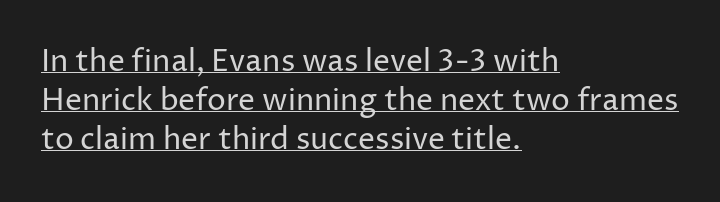
{"serif": "no", "italic": "no", "bold": "no", "weight": "regular", "width": "normal", "stroke_contrast": "low", "x_height": "medium", "monospaced": "no", "underline": "yes", "align": "left", "line_spacing": "normal", "line_spacing_ratio": 1.3, "letter_spacing": "normal", "letter_spacing_em": 0.0, "glyph_px": 30}
